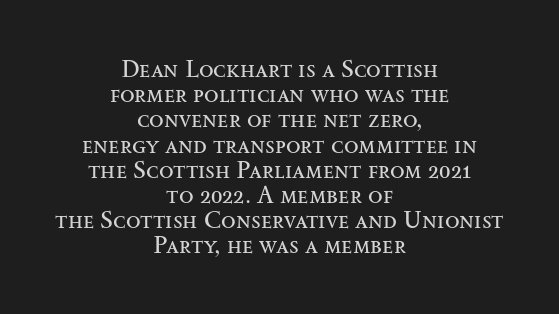
This sample uses plain, unmodified letter spacing. Baseline-to-baseline distance is barely more than the letter height. Vertical strokes here are truly vertical. Beneath every word, the page is bare.
